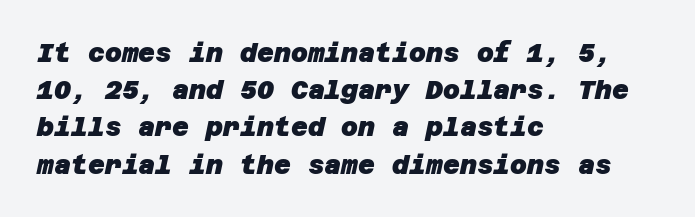
{"bold": "yes", "underline": "no", "align": "left", "line_spacing": "normal", "line_spacing_ratio": 1.43, "letter_spacing": "normal", "letter_spacing_em": 0.0, "glyph_px": 26}
